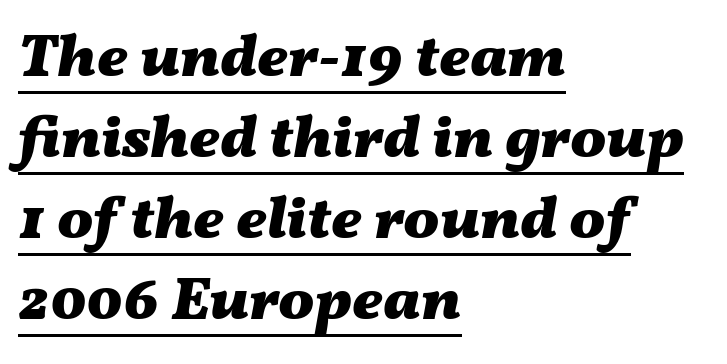
The rendering uses the underline text-decoration. What stands out about the letter spacing? Nothing — it is the standard amount. Horizontal bands of white between lines are of average thickness. Thick stems and heavy bowls — unmistakably bold.
